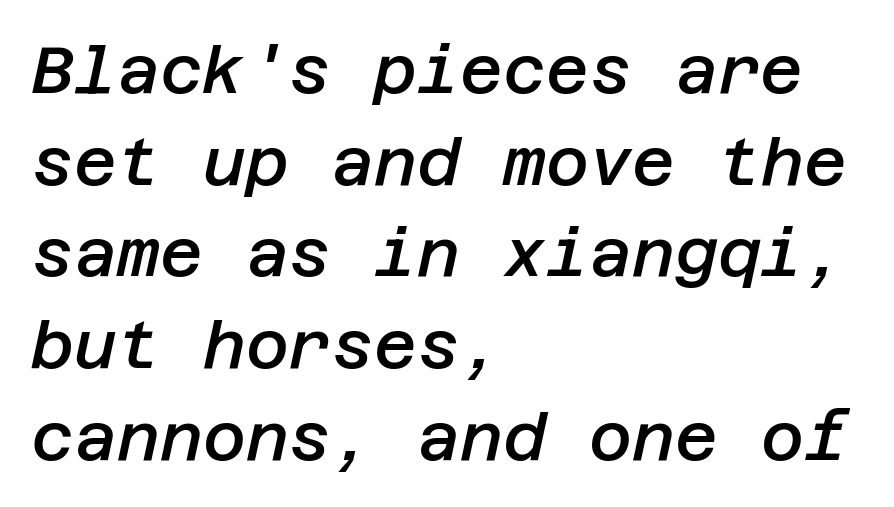
The image shows 66 px semibold type, italic (leaning right); set left-aligned, normal line spacing (1.39x), normal letter spacing, not underlined; low stroke contrast and a large x-height.
